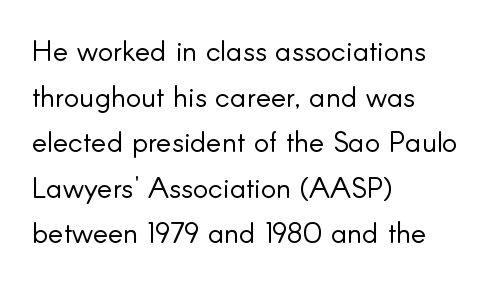
The image shows 29 px light sans-serif type, upright; set left-aligned, normal line spacing (1.57x), normal letter spacing, not underlined; low stroke contrast and a small x-height.
